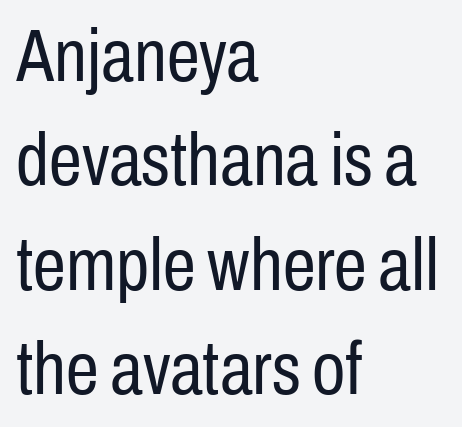
{"serif": "no", "italic": "no", "bold": "no", "weight": "regular", "width": "condensed", "stroke_contrast": "low", "x_height": "medium", "monospaced": "no", "underline": "no", "align": "left", "line_spacing": "normal", "line_spacing_ratio": 1.41, "letter_spacing": "normal", "letter_spacing_em": 0.0, "glyph_px": 74}
